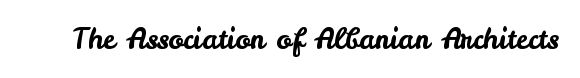
The letters advance in unequal steps, a hallmark of proportional type. A typesetter would label this face a sans. Standard letterfit; no display-style spreading of the glyphs.
